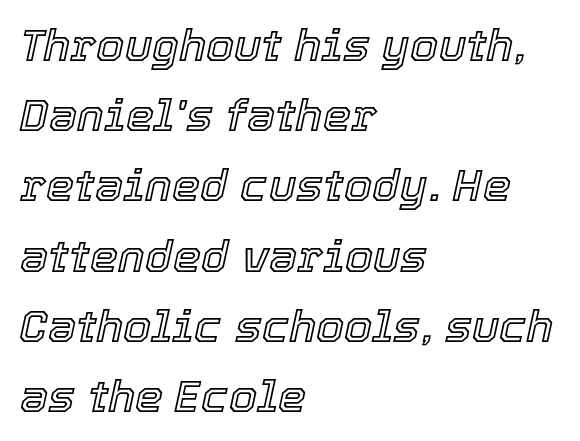
{"italic": "yes", "lean": "right", "slant_degrees": 12, "width": "normal", "x_height": "medium", "monospaced": "no", "underline": "no", "align": "left", "line_spacing": "normal", "line_spacing_ratio": 1.56, "letter_spacing": "normal", "letter_spacing_em": 0.0, "glyph_px": 45}
